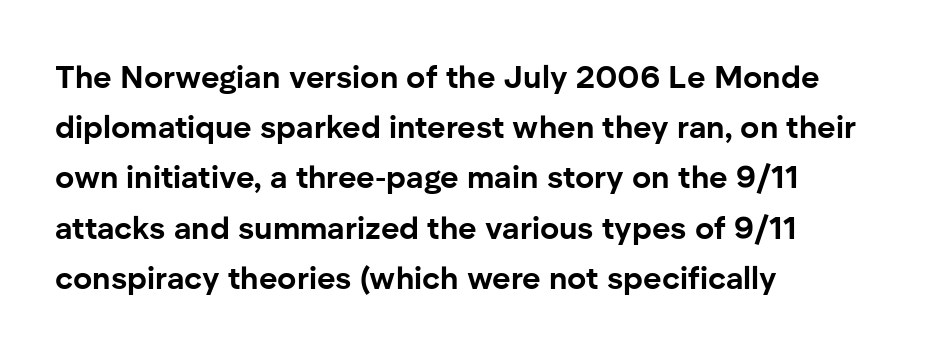
Q: Is the text bold? A: Yes.
Q: Is the text italic (slanted)? A: No, it is upright.
Q: Is the typeface a serif or a sans-serif typeface? A: Sans-serif.
Q: Is the text underlined? A: No.
Q: How is the paragraph aligned? A: Left-aligned.
Q: Is the spacing between letters normal or unusually wide? A: Normal.
Q: Is the spacing between lines tight, normal or loose? A: Normal.
Q: Width (condensed, normal, or wide)? A: Normal.
Q: Stroke contrast? A: Low.
Q: x-height? A: Medium.
Q: Monospaced? A: No.
